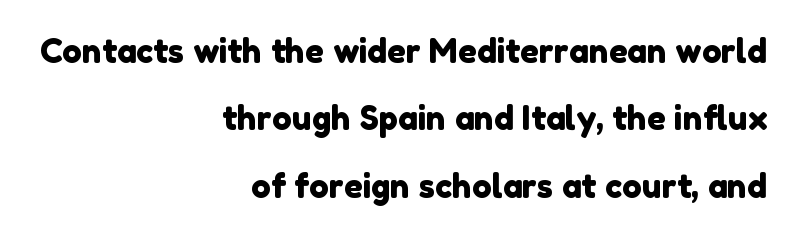
The image shows 33 px sans-serif type; set right-aligned, loose line spacing (2.04x), normal letter spacing, not underlined; low stroke contrast and a medium x-height.
